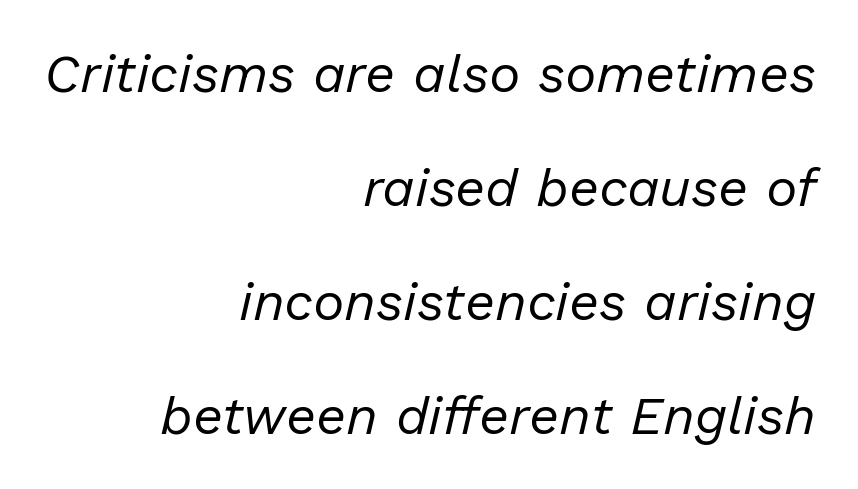
{"italic": "yes", "lean": "right", "slant_degrees": 13, "bold": "no", "weight": "regular", "width": "normal", "stroke_contrast": "low", "x_height": "medium", "monospaced": "no", "underline": "no", "align": "right", "line_spacing": "loose", "line_spacing_ratio": 2.15, "letter_spacing": "normal", "letter_spacing_em": 0.0, "glyph_px": 53}
